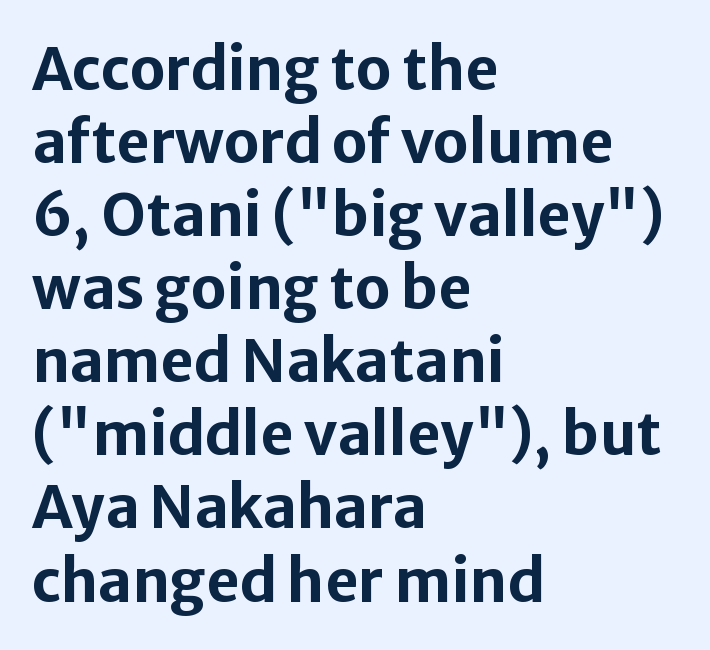
Q: Is the text bold? A: Yes.
Q: Is the text italic (slanted)? A: No, it is upright.
Q: Is the typeface a serif or a sans-serif typeface? A: Sans-serif.
Q: Is the text underlined? A: No.
Q: How is the paragraph aligned? A: Left-aligned.
Q: Is the spacing between letters normal or unusually wide? A: Normal.
Q: Is the spacing between lines tight, normal or loose? A: Normal.
Q: Width (condensed, normal, or wide)? A: Normal.
Q: Stroke contrast? A: Low.
Q: x-height? A: Medium.
Q: Monospaced? A: No.
